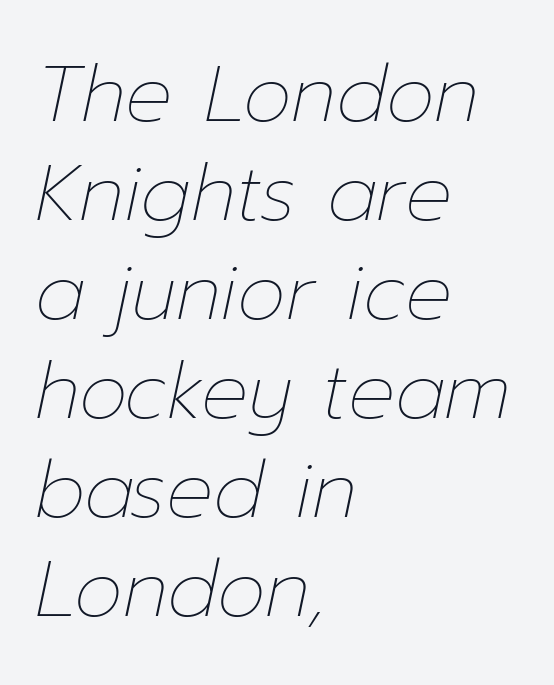
The image shows 78 px thin type, italic (leaning right); set left-aligned, normal line spacing (1.27x), normal letter spacing, not underlined; low stroke contrast and a medium x-height.
